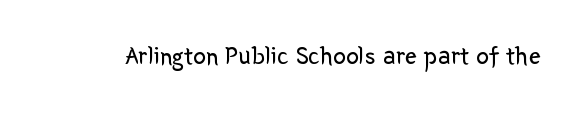
{"italic": "no", "bold": "no", "underline": "no", "letter_spacing": "normal", "letter_spacing_em": 0.0, "glyph_px": 26}
